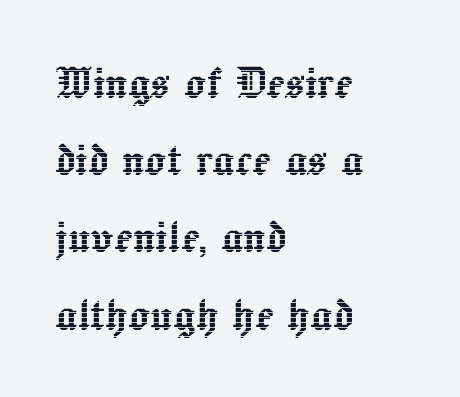
The letters advance in unequal steps, a hallmark of proportional type. Notice how descenders clear the ascenders below comfortably — that's standard leading. If you drew a line through each stem, it would be perfectly vertical. The space beneath each line is pristine and unruled. Compared with typical body copy, the letter spacing here is the same. Where is the straight margin? On the left.
